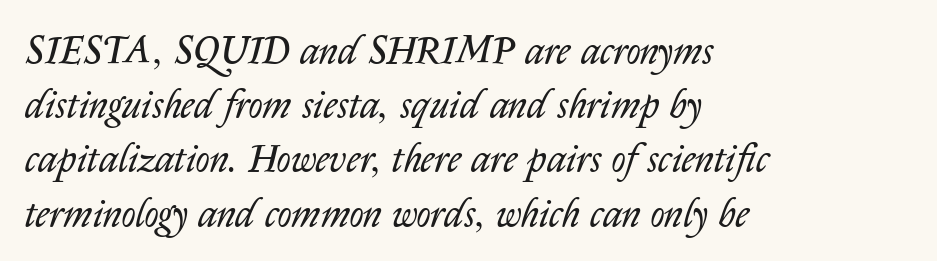
Posture: slanted. This rendering uses left alignment, leaving the right contour irregular. The rendering uses natural spacing where letterforms have individual widths. Think standard paragraph weight, or any step lighter than that. Plain, unruled lines of type.
